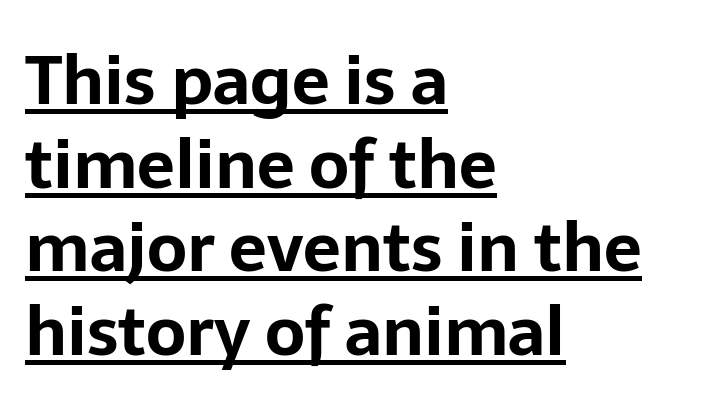
Q: Is the text bold? A: Yes.
Q: Is the text italic (slanted)? A: No, it is upright.
Q: Is the typeface a serif or a sans-serif typeface? A: Sans-serif.
Q: Is the text underlined? A: Yes.
Q: How is the paragraph aligned? A: Left-aligned.
Q: Is the spacing between letters normal or unusually wide? A: Normal.
Q: Is the spacing between lines tight, normal or loose? A: Normal.
Q: Width (condensed, normal, or wide)? A: Normal.
Q: Stroke contrast? A: Low.
Q: x-height? A: Medium.
Q: Monospaced? A: No.
